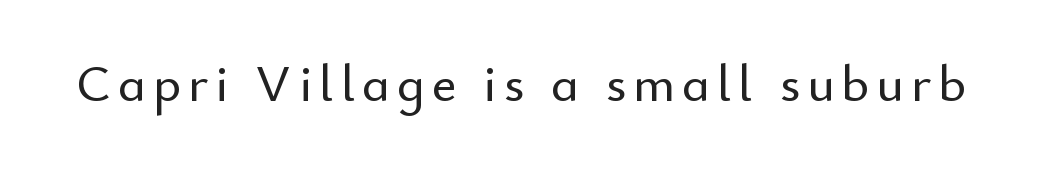
Q: Is the text italic (slanted)? A: No, it is upright.
Q: Is the typeface a serif or a sans-serif typeface? A: Sans-serif.
Q: Is the text underlined? A: No.
Q: Width (condensed, normal, or wide)? A: Normal.
Q: Stroke contrast? A: Low.
Q: x-height? A: Small.
Q: Monospaced? A: No.
